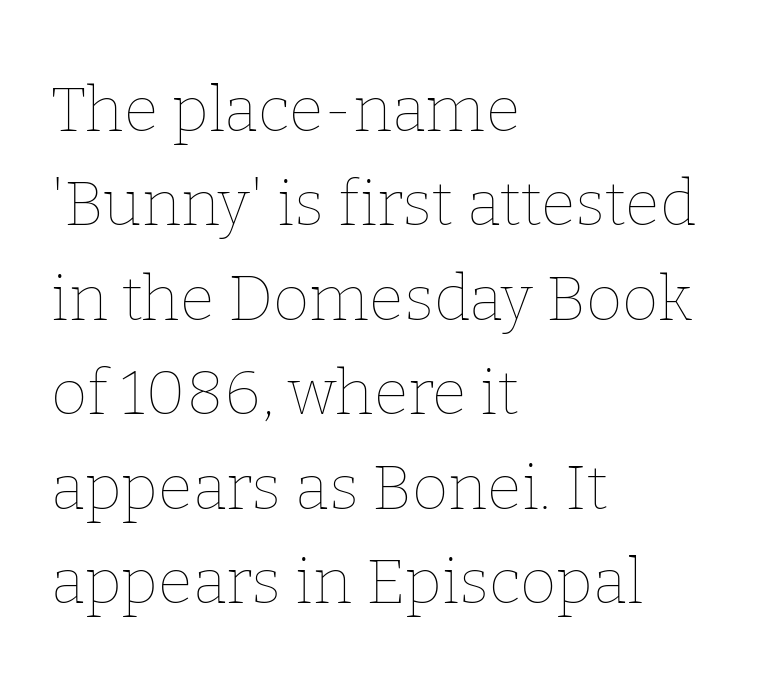
The image shows 63 px thin type, upright; set left-aligned, normal line spacing (1.5x), normal letter spacing, not underlined; low stroke contrast and a medium x-height.
